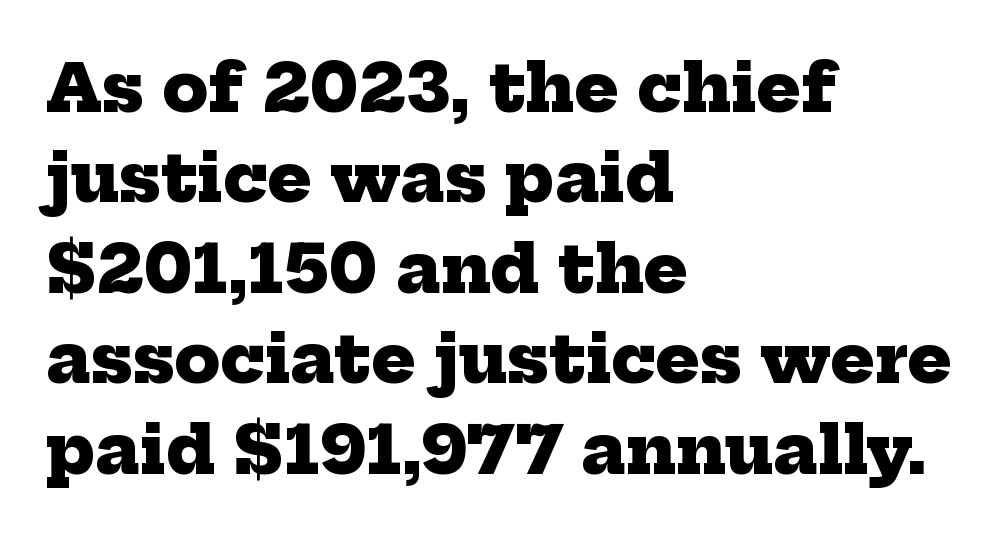
{"serif": "yes", "bold": "yes", "weight": "heavy", "width": "normal", "stroke_contrast": "low", "x_height": "medium", "monospaced": "no", "underline": "no", "align": "left", "line_spacing": "normal", "line_spacing_ratio": 1.37, "letter_spacing": "normal", "letter_spacing_em": 0.0, "glyph_px": 66}
